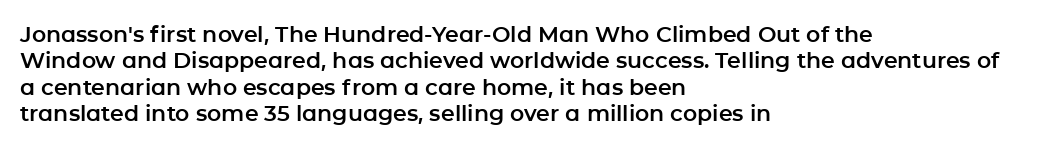
{"italic": "no", "underline": "no", "align": "left", "line_spacing_ratio": 1.2, "letter_spacing": "normal", "letter_spacing_em": 0.0, "glyph_px": 22}
